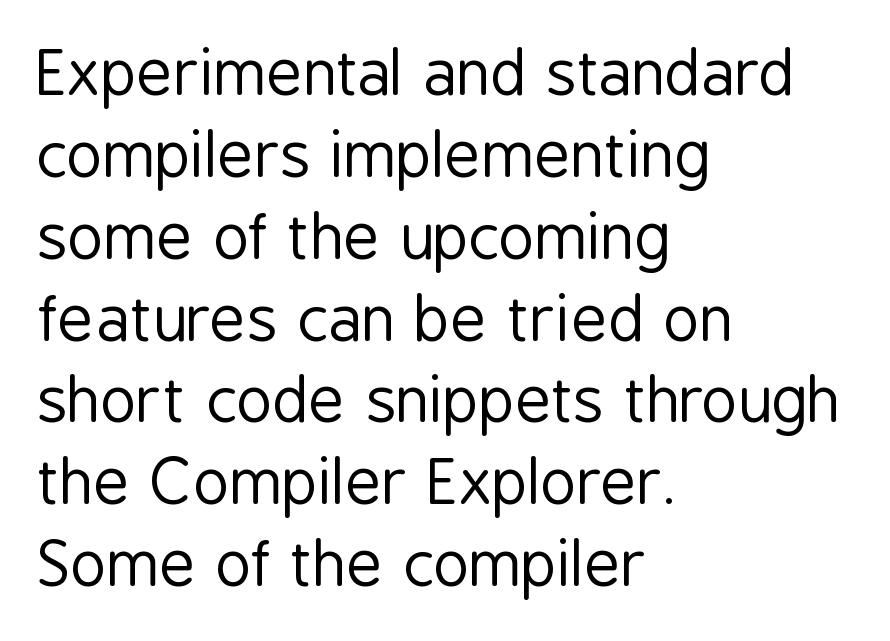
The image shows 62 px regular-weight, condensed sans-serif type, upright; set left-aligned, normal line spacing (1.32x), normal letter spacing, not underlined; low stroke contrast and a medium x-height.
